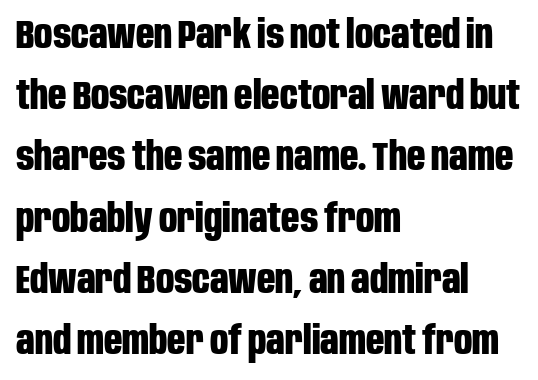
The letters sit at their default tracking, neither squeezed nor spread. The rendering uses natural spacing where letterforms have individual widths. In terms of letterform style, serifs are entirely absent. Line spacing here is normal. Leftover space on each line is placed entirely after the last word. Ascenders rise straight up at ninety degrees.
